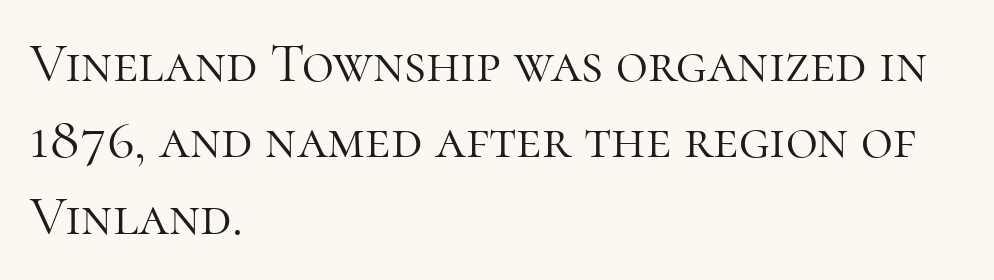
Does the leading feel generous? No, just average. In CSS terms this would be text-align: left. The weight would be labelled regular, book, light, or lighter still. The horizontal fit of the characters is conventional and even.
